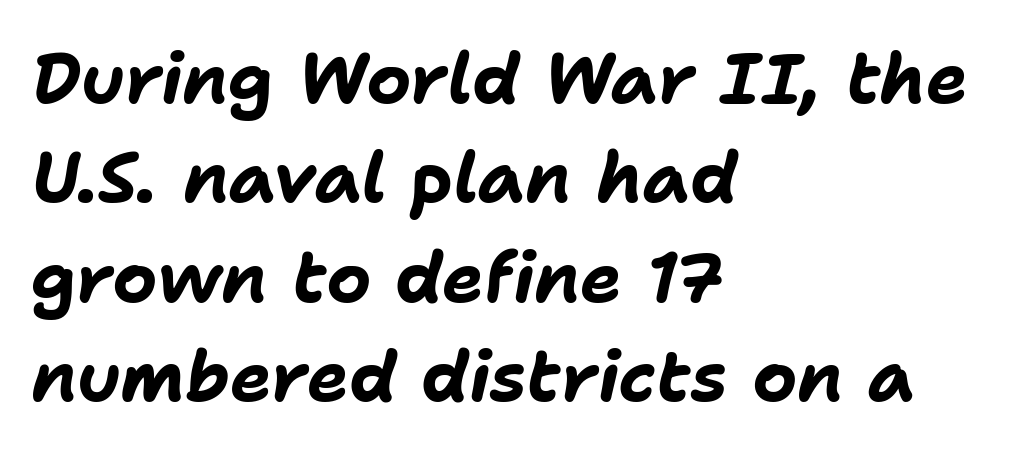
The image shows 70 px bold type, italic (leaning right); set left-aligned, normal line spacing (1.42x), normal letter spacing, not underlined; low stroke contrast and a medium x-height.
